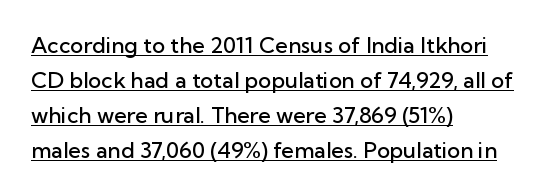
Q: Is the text bold? A: Semi-bold.
Q: Is the text italic (slanted)? A: No, it is upright.
Q: Is the text underlined? A: Yes.
Q: How is the paragraph aligned? A: Left-aligned.
Q: Is the spacing between letters normal or unusually wide? A: Normal.
Q: Is the spacing between lines tight, normal or loose? A: Normal.
